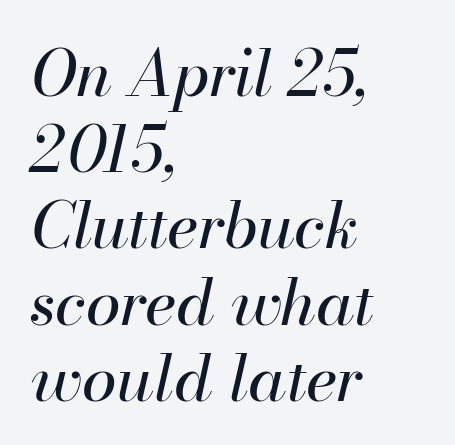
Q: Is the text bold? A: No.
Q: Is the text italic (slanted)? A: Yes, it leans right by about 13 degrees.
Q: Is the text underlined? A: No.
Q: How is the paragraph aligned? A: Left-aligned.
Q: Is the spacing between letters normal or unusually wide? A: Normal.
Q: Width (condensed, normal, or wide)? A: Normal.
Q: Stroke contrast? A: High.
Q: x-height? A: Small.
Q: Monospaced? A: No.
